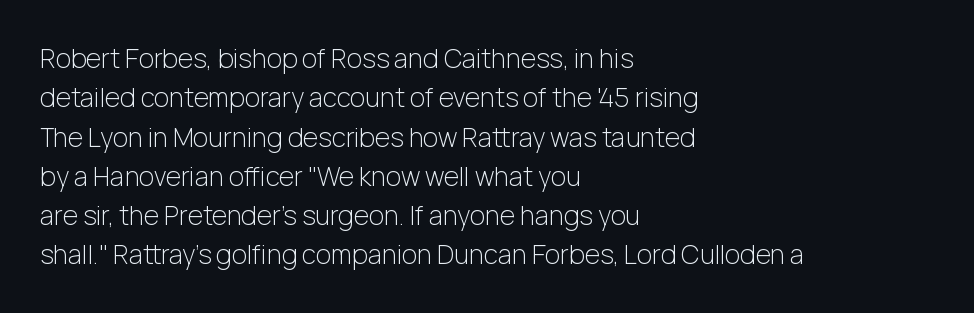
The image shows 26 px text type, upright; set left-aligned, normal line spacing (1.51x), normal letter spacing, not underlined.
